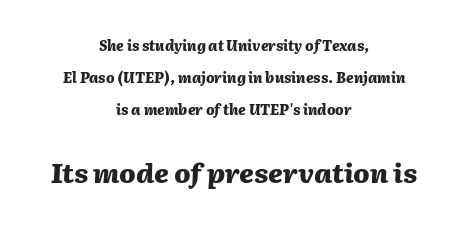
{"italic": "yes", "lean": "right", "slant_degrees": 2, "bold": "yes", "underline": "no", "align": "center", "line_spacing": "loose", "line_spacing_ratio": 2.27, "letter_spacing": "normal", "letter_spacing_em": 0.0, "larger_block": "second", "size_ratio": 1.93, "glyph_px": 27}
